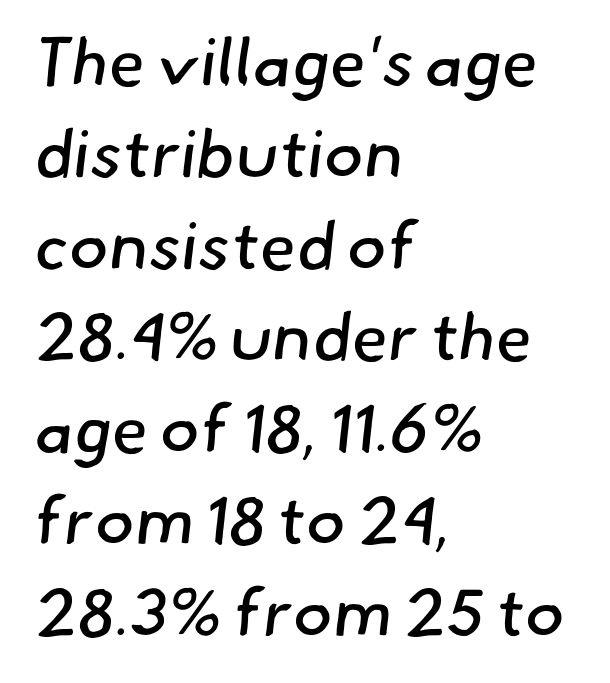
Q: Is the text bold? A: No.
Q: Is the typeface a serif or a sans-serif typeface? A: Sans-serif.
Q: Is the text underlined? A: No.
Q: How is the paragraph aligned? A: Left-aligned.
Q: Is the spacing between letters normal or unusually wide? A: Normal.
Q: Is the spacing between lines tight, normal or loose? A: Normal.
Q: Width (condensed, normal, or wide)? A: Normal.
Q: Stroke contrast? A: Low.
Q: x-height? A: Small.
Q: Monospaced? A: No.
